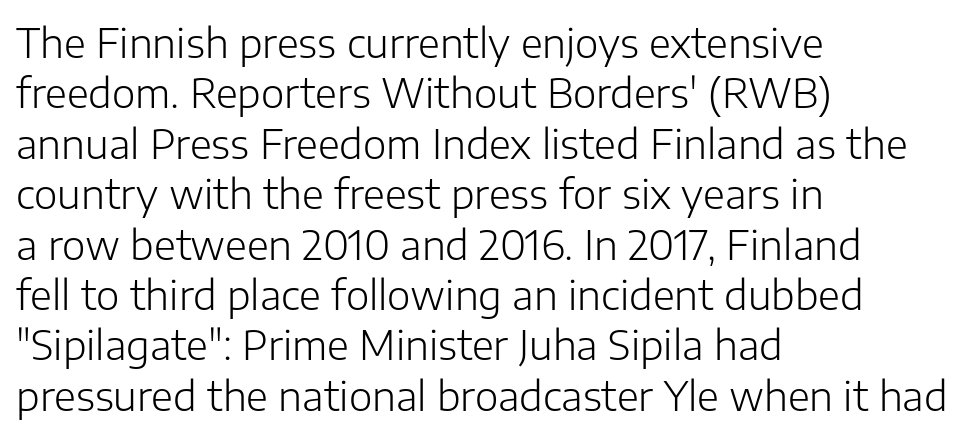
Casual observation: everything's shoved over to the left. Each letter's strokes conclude bluntly, with no projecting serifs. This sample has the flowing, uneven cadence of proportional lettering. Regular leading. Default kerning and tracking; the words read as compact shapes. If you drew a line through each stem, it would be perfectly vertical.
